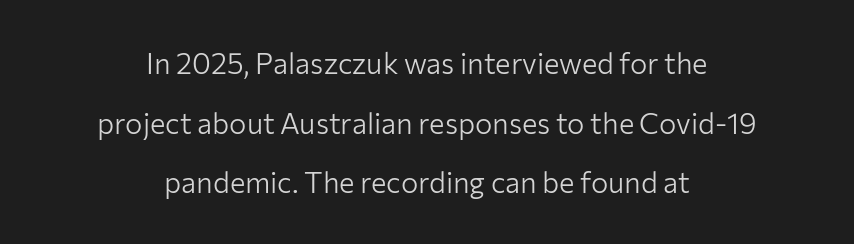
{"serif": "no", "italic": "no", "bold": "no", "weight": "light", "width": "normal", "stroke_contrast": "low", "x_height": "medium", "monospaced": "no", "underline": "no", "align": "center", "line_spacing": "loose", "line_spacing_ratio": 2.06, "letter_spacing": "normal", "letter_spacing_em": 0.0, "glyph_px": 29}
